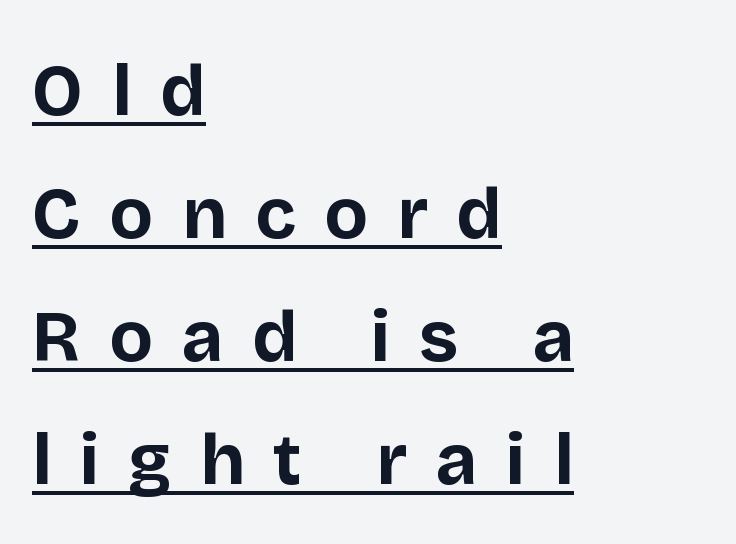
{"serif": "no", "italic": "no", "bold": "yes", "weight": "bold", "width": "normal", "stroke_contrast": "low", "x_height": "large", "monospaced": "no", "underline": "yes", "align": "left", "line_spacing_ratio": 1.71, "letter_spacing": "wide", "letter_spacing_em": 0.4, "glyph_px": 72}
